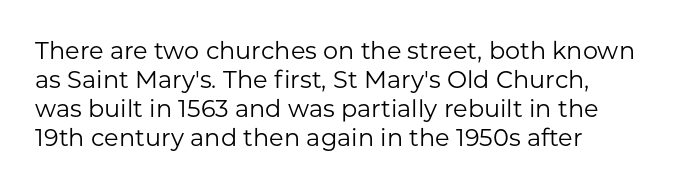
Weight: in the light-to-regular range. Compared with typical body copy, the letter spacing here is the same. Check the space under the baseline: it is left empty. In terms of posture, this sample is upright.
